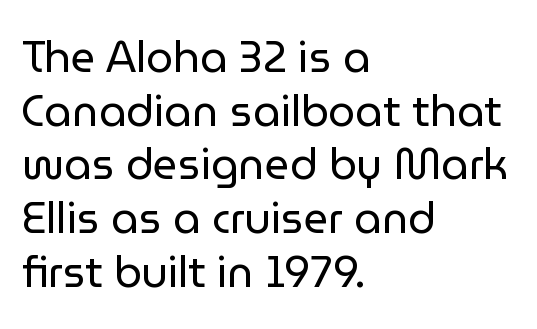
{"serif": "no", "italic": "no", "bold": "no", "weight": "regular", "width": "normal", "stroke_contrast": "low", "x_height": "medium", "monospaced": "no", "underline": "no", "align": "left", "line_spacing": "normal", "line_spacing_ratio": 1.25, "letter_spacing": "normal", "letter_spacing_em": 0.0, "glyph_px": 43}
